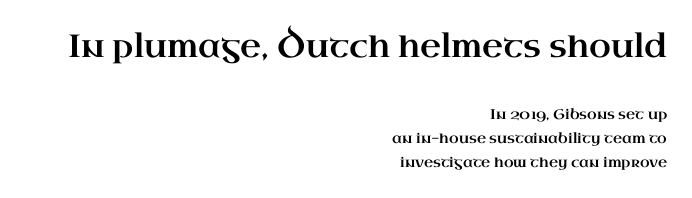
A typesetter would call this zero additional tracking. The rendering uses natural spacing where letterforms have individual widths. This sample is right-justified, so line beginnings fall wherever the words allow. The emphasis by scale lands on block number one, above.
